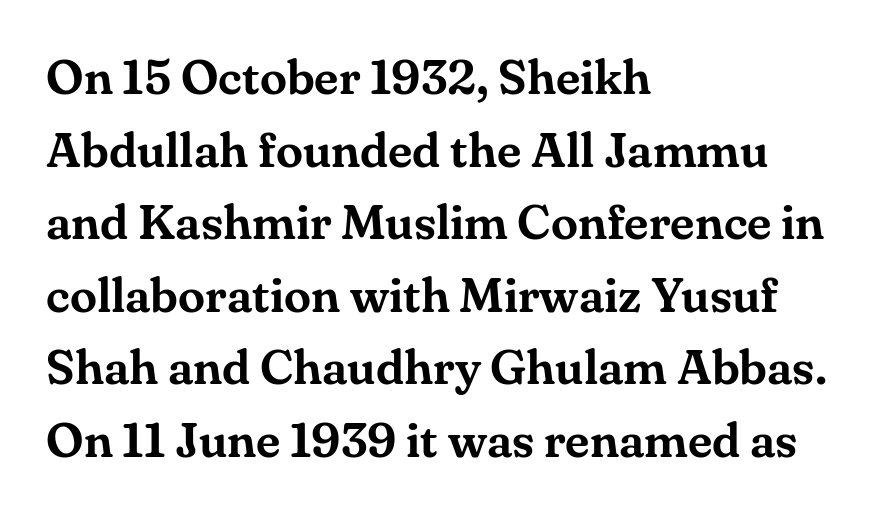
The image shows 49 px serif type, upright; set left-aligned, normal line spacing (1.48x), normal letter spacing, not underlined; medium stroke contrast and a small x-height.
